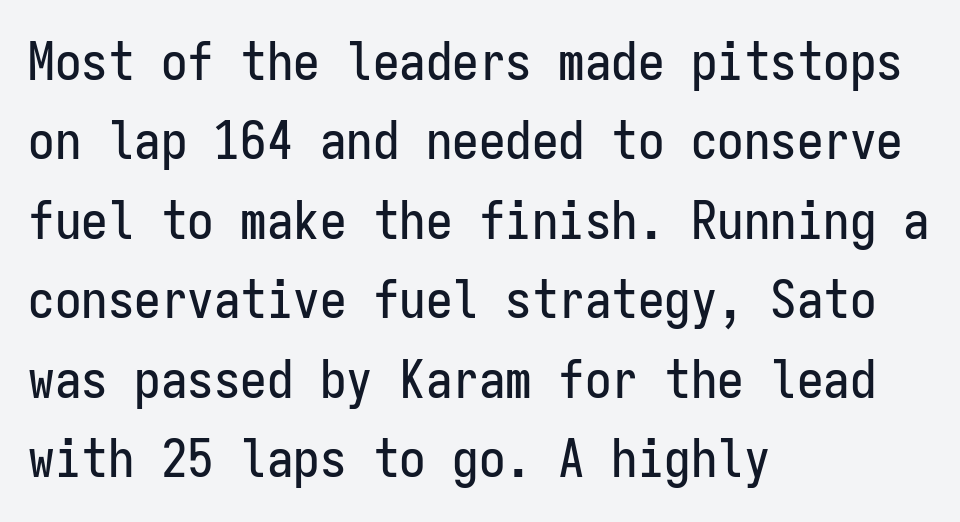
Each letter, wide or thin by design, is forced into the same width here. Horizontally, the lines are justified to the leading edge only. Upright lettering throughout. The typeface chosen for these lines omits serifs. A clean baseline with only descenders dipping below it.
